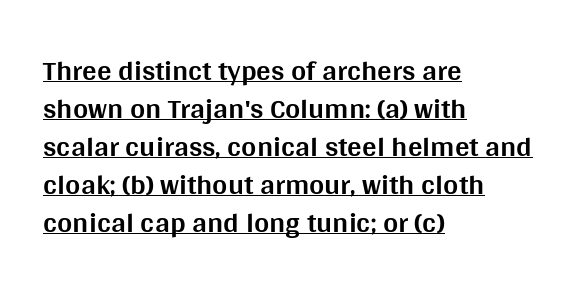
Q: Is the text bold? A: Yes.
Q: Is the text italic (slanted)? A: No, it is upright.
Q: Is the typeface a serif or a sans-serif typeface? A: Sans-serif.
Q: Is the text underlined? A: Yes.
Q: How is the paragraph aligned? A: Left-aligned.
Q: Is the spacing between letters normal or unusually wide? A: Normal.
Q: Is the spacing between lines tight, normal or loose? A: Normal.
Q: Width (condensed, normal, or wide)? A: Normal.
Q: Stroke contrast? A: Medium.
Q: x-height? A: Large.
Q: Monospaced? A: No.
